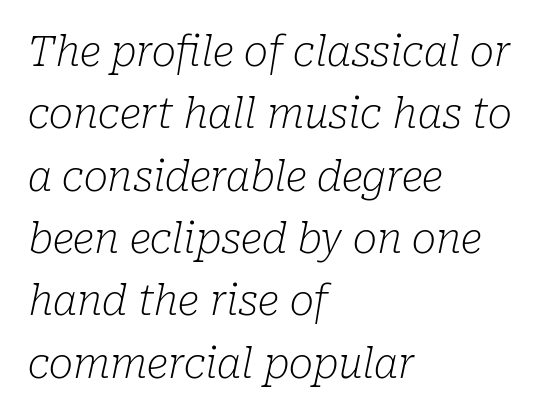
Q: Is the text bold? A: No.
Q: Is the text italic (slanted)? A: Yes, it leans right by about 10 degrees.
Q: Is the typeface a serif or a sans-serif typeface? A: Serif.
Q: Is the text underlined? A: No.
Q: How is the paragraph aligned? A: Left-aligned.
Q: Is the spacing between letters normal or unusually wide? A: Normal.
Q: Is the spacing between lines tight, normal or loose? A: Normal.
Q: Width (condensed, normal, or wide)? A: Normal.
Q: Stroke contrast? A: Low.
Q: x-height? A: Medium.
Q: Monospaced? A: No.
